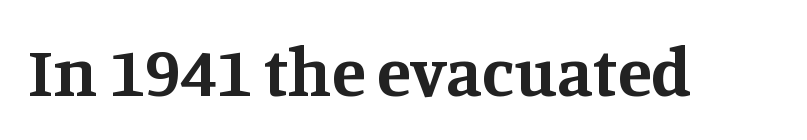
Q: Is the text bold? A: Yes.
Q: Is the text italic (slanted)? A: No, it is upright.
Q: Is the typeface a serif or a sans-serif typeface? A: Serif.
Q: Is the text underlined? A: No.
Q: Is the spacing between letters normal or unusually wide? A: Normal.
Q: Width (condensed, normal, or wide)? A: Normal.
Q: Stroke contrast? A: Medium.
Q: x-height? A: Large.
Q: Monospaced? A: No.
